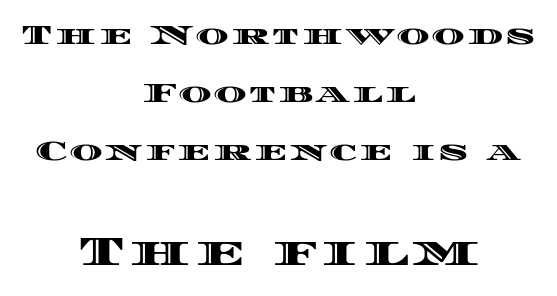
The image shows 42 px wide type, upright; set centered, loose line spacing (2.08x), not underlined; the second (bottom) block is 1.5x larger; a large x-height.
